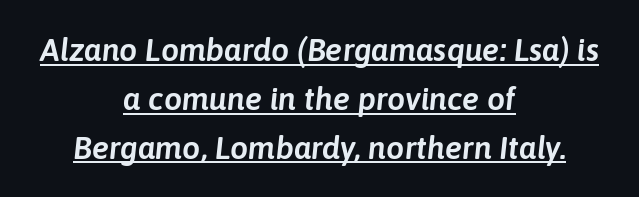
Does extra space separate the letters? No, they use regular spacing. Casual observation: everything's sitting right in the middle. One glance says typical: line gaps are just what's usual. You could not count columns in this text — the font is proportionally spaced.
